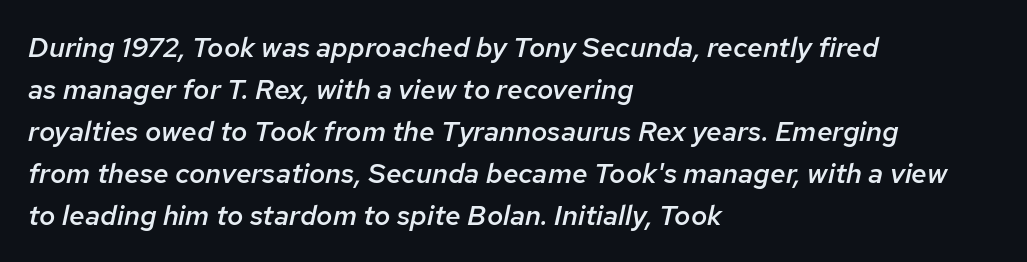
{"italic": "yes", "lean": "right", "slant_degrees": 12, "bold": "semi", "weight": "semibold", "width": "normal", "stroke_contrast": "low", "x_height": "medium", "monospaced": "no", "underline": "no", "align": "left", "line_spacing": "normal", "line_spacing_ratio": 1.5, "letter_spacing": "normal", "letter_spacing_em": 0.0, "glyph_px": 28}
